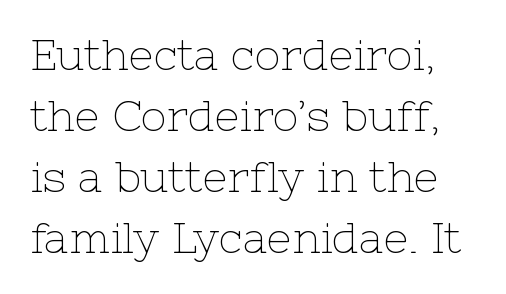
Q: Is the text bold? A: No.
Q: Is the text italic (slanted)? A: No, it is upright.
Q: Is the typeface a serif or a sans-serif typeface? A: Serif.
Q: Is the text underlined? A: No.
Q: Is the spacing between letters normal or unusually wide? A: Normal.
Q: Is the spacing between lines tight, normal or loose? A: Normal.
Q: Width (condensed, normal, or wide)? A: Normal.
Q: Stroke contrast? A: Low.
Q: x-height? A: Medium.
Q: Monospaced? A: No.
